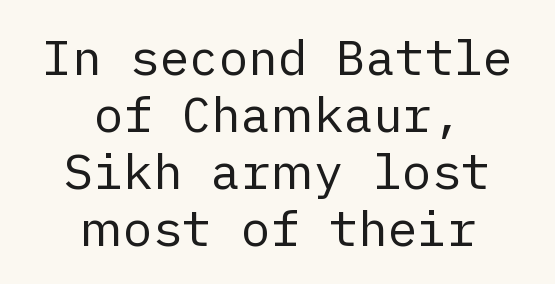
Nothing heavy about these letters — not bold at all. The specimen reads as upright at a glance. Tracking here is standard; glyphs follow each other at the usual distance. The area under the type is left untouched. Visually the block forms a symmetrical silhouette, jagged on both flanks. In terms of letterform style, serifs are entirely absent.
